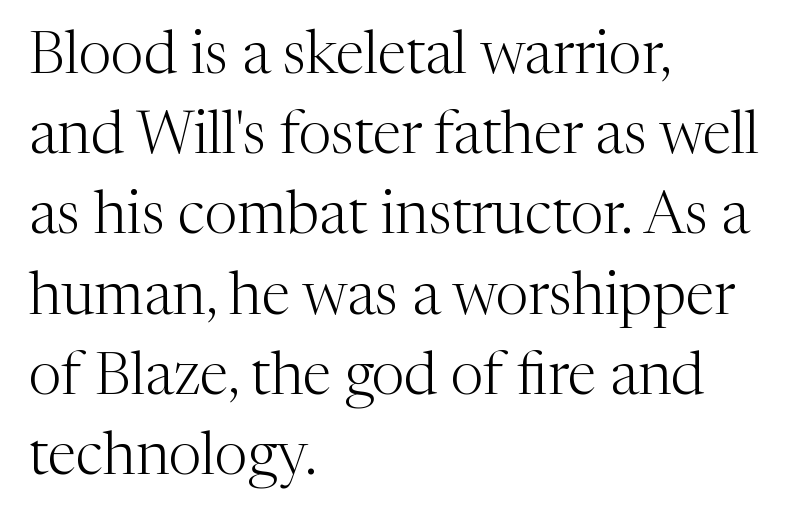
Q: Is the text bold? A: No.
Q: Is the text italic (slanted)? A: No, it is upright.
Q: Is the typeface a serif or a sans-serif typeface? A: Serif.
Q: Is the text underlined? A: No.
Q: How is the paragraph aligned? A: Left-aligned.
Q: Is the spacing between letters normal or unusually wide? A: Normal.
Q: Is the spacing between lines tight, normal or loose? A: Normal.
Q: Width (condensed, normal, or wide)? A: Normal.
Q: Stroke contrast? A: Medium.
Q: x-height? A: Medium.
Q: Monospaced? A: No.
